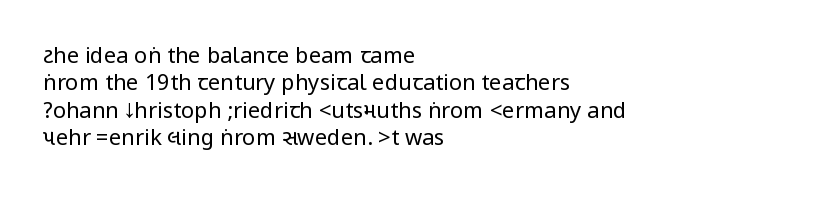
Q: Is the text bold? A: No.
Q: Is the text italic (slanted)? A: No, it is upright.
Q: Is the text underlined? A: No.
Q: How is the paragraph aligned? A: Left-aligned.
Q: Is the spacing between letters normal or unusually wide? A: Normal.
